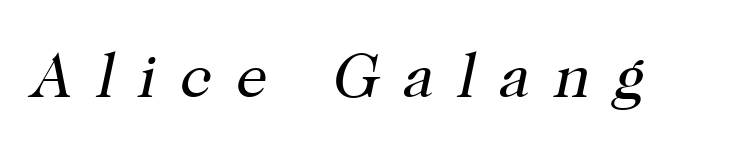
The image shows 62 px regular-weight serif type, italic (leaning right); set unusually wide letter spacing (+0.39 em), not underlined; high stroke contrast and a medium x-height.
